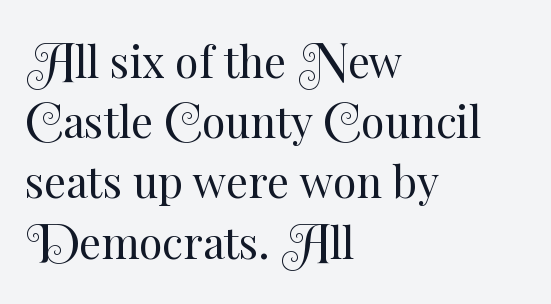
The words here are not underlined. Tracking value appears to be zero — textbook default spacing. Is this a fixed-width face? No — the glyphs have proportional, varying widths. The ragged edge is on the right, which tells us the setting is flush left. Each stroke keeps to a modest, everyday thickness or less. Regarding leading, the lines here are spaced in the standard way.
